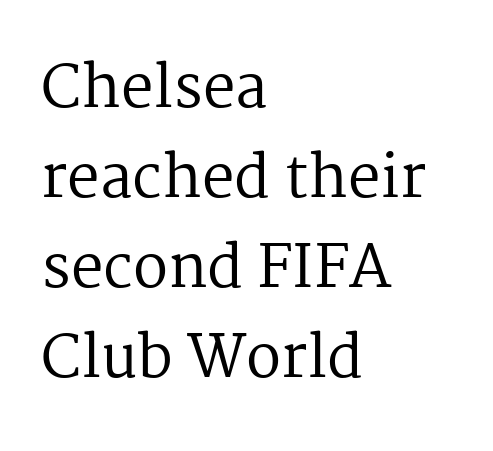
The image shows 58 px regular-weight serif type, upright; set left-aligned, normal line spacing (1.55x), normal letter spacing, not underlined; medium stroke contrast and a medium x-height.
